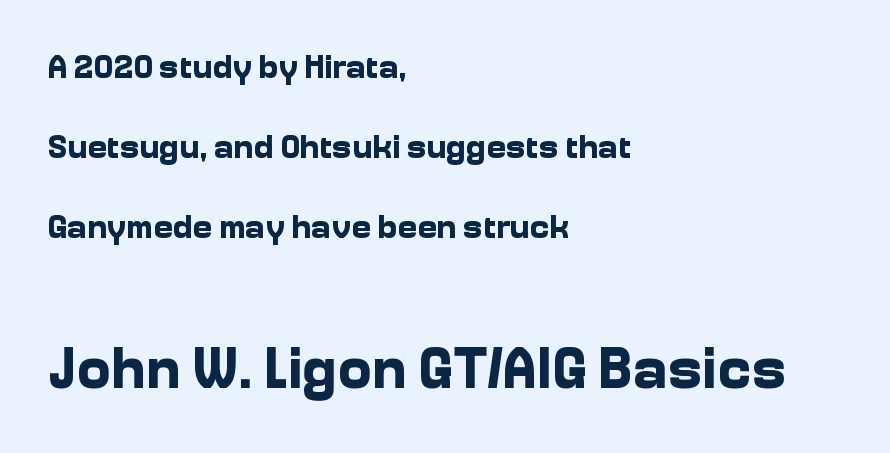
The image shows 58 px bold sans-serif type, upright; set left-aligned, loose line spacing (2.43x), normal letter spacing, not underlined; the second (bottom) block is 1.76x larger; low stroke contrast and a medium x-height.
